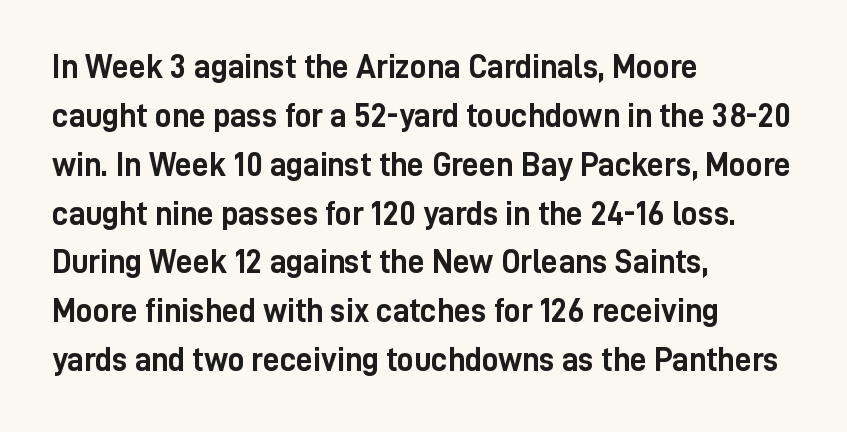
The image shows 33 px semibold, condensed sans-serif type, upright; set left-aligned, normal line spacing (1.48x), normal letter spacing, not underlined; low stroke contrast and a medium x-height.
